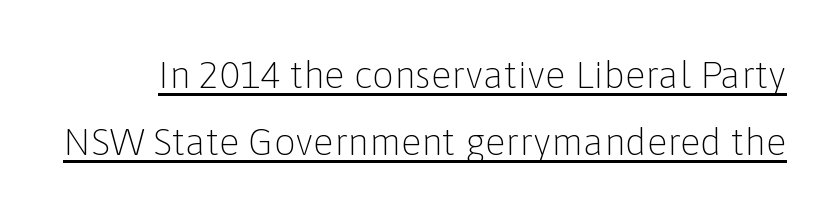
Q: Is the text bold? A: No.
Q: Is the text italic (slanted)? A: No, it is upright.
Q: Is the typeface a serif or a sans-serif typeface? A: Sans-serif.
Q: Is the text underlined? A: Yes.
Q: Is the spacing between letters normal or unusually wide? A: Normal.
Q: Width (condensed, normal, or wide)? A: Normal.
Q: Stroke contrast? A: Low.
Q: x-height? A: Medium.
Q: Monospaced? A: No.
